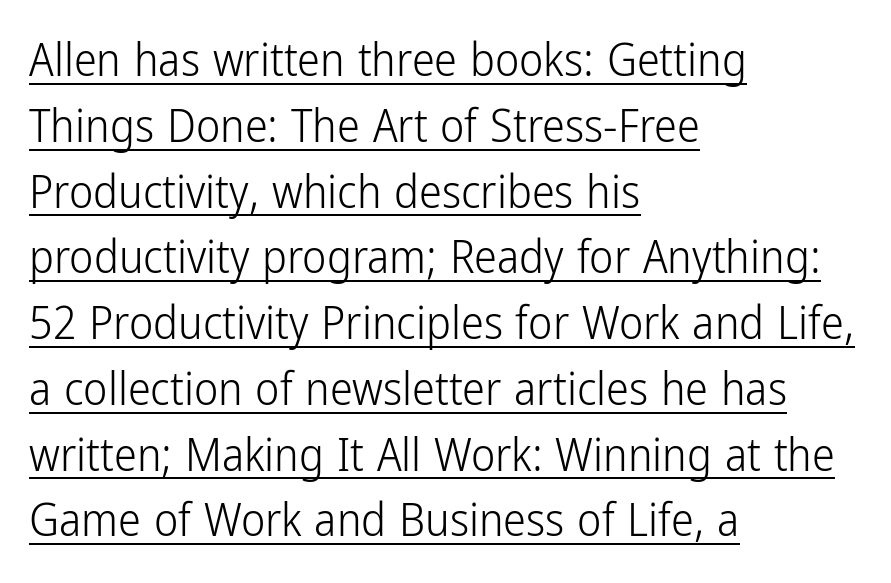
You could not count columns in this text — the font is proportionally spaced. The sample's only ornament is a line tracing under the words. Italic: no, the glyphs are upright roman. Is this a sans? Yes — the strokes have no serifs. In terms of letterspacing, this is plain default setting.
